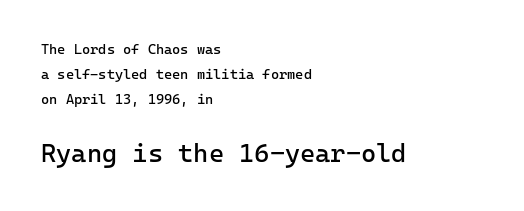
{"italic": "no", "bold": "no", "underline": "no", "align": "left", "line_spacing_ratio": 1.8, "letter_spacing": "normal", "letter_spacing_em": 0.0, "larger_block": "second", "size_ratio": 1.86, "glyph_px": 26}
